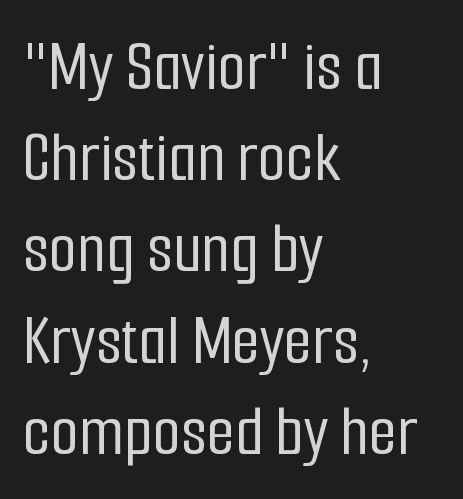
Q: Is the text italic (slanted)? A: No, it is upright.
Q: Is the typeface a serif or a sans-serif typeface? A: Sans-serif.
Q: Is the text underlined? A: No.
Q: How is the paragraph aligned? A: Left-aligned.
Q: Is the spacing between letters normal or unusually wide? A: Normal.
Q: Is the spacing between lines tight, normal or loose? A: Normal.
Q: Width (condensed, normal, or wide)? A: Condensed.
Q: Stroke contrast? A: Low.
Q: x-height? A: Medium.
Q: Monospaced? A: No.
